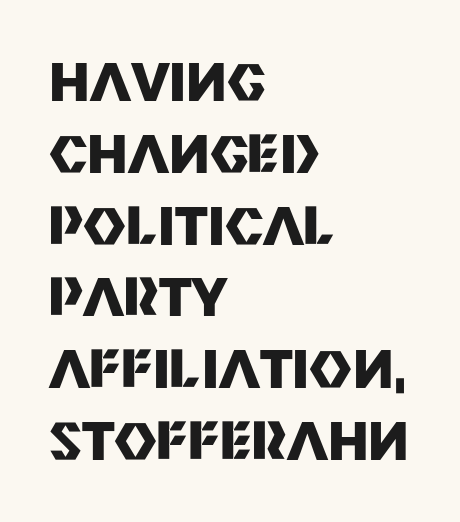
Leading: standard. Has an underline been added? It has not. Italic? Not at all — the glyphs are vertical. These lines are rendered in a variable-pitch font.
